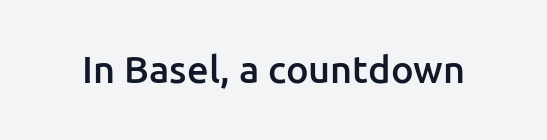
{"serif": "no", "italic": "no", "bold": "semi", "weight": "semibold", "width": "normal", "stroke_contrast": "low", "x_height": "medium", "monospaced": "no", "underline": "no", "letter_spacing": "normal", "letter_spacing_em": 0.0, "glyph_px": 38}
